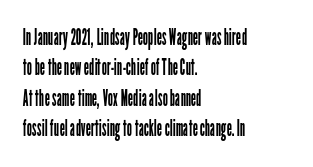
{"italic": "no", "bold": "no", "underline": "no", "align": "left", "line_spacing": "normal", "line_spacing_ratio": 1.32, "letter_spacing": "normal", "letter_spacing_em": 0.0, "glyph_px": 23}
